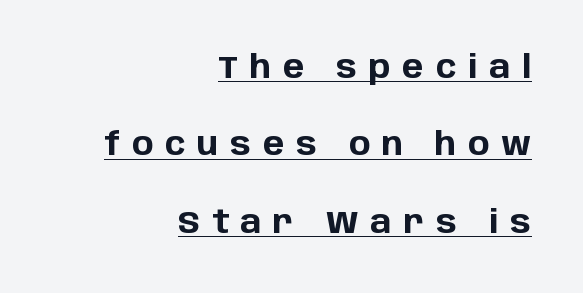
The image shows 32 px bold sans-serif type, upright; set right-aligned, loose line spacing (2.42x), unusually wide letter spacing (+0.37 em), underlined; low stroke contrast and a large x-height.
